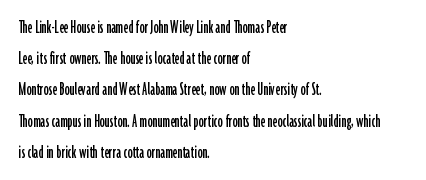
The image shows 20 px text type, upright; set left-aligned, normal line spacing (1.56x), normal letter spacing, not underlined.
